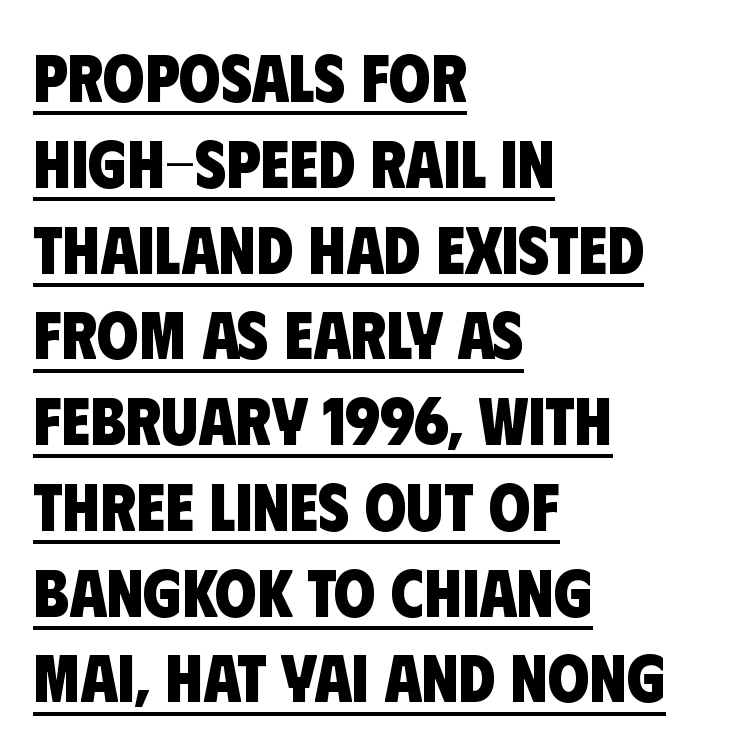
The image shows 67 px heavy, condensed sans-serif type; set left-aligned, normal line spacing (1.28x), normal letter spacing, underlined; low stroke contrast and a large x-height.
